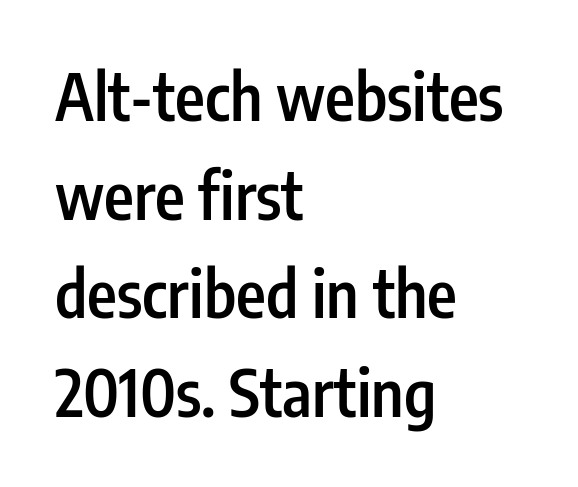
{"serif": "no", "italic": "no", "bold": "semi", "weight": "semibold", "width": "condensed", "stroke_contrast": "low", "x_height": "medium", "monospaced": "no", "underline": "no", "align": "left", "line_spacing": "normal", "line_spacing_ratio": 1.54, "letter_spacing": "normal", "letter_spacing_em": 0.0, "glyph_px": 64}
